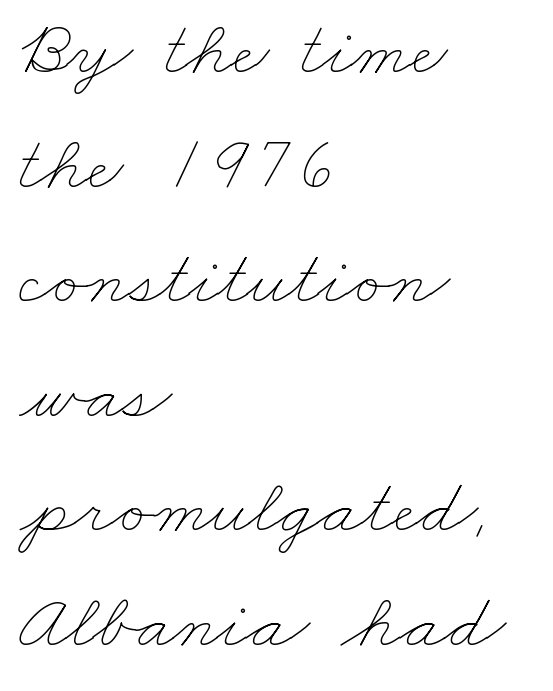
Q: Is the text bold? A: No.
Q: Is the text underlined? A: No.
Q: How is the paragraph aligned? A: Left-aligned.
Q: Is the spacing between letters normal or unusually wide? A: Normal.
Q: Is the spacing between lines tight, normal or loose? A: Normal.
Q: Width (condensed, normal, or wide)? A: Wide.
Q: Stroke contrast? A: Low.
Q: x-height? A: Small.
Q: Monospaced? A: No.
